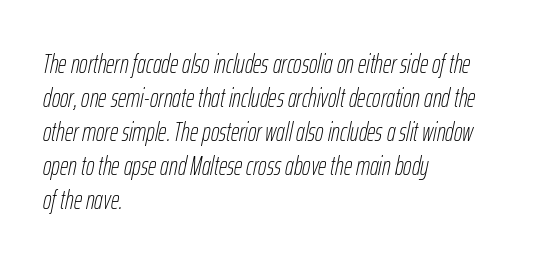
Summary of weight: not heavy and not bold. The gaps between neighbouring characters are ordinary and unremarkable. Lines of text with bare space underneath. The block of text has a typical density, with ordinary space between rows. Characters are canted at an angle relative to the baseline's perpendicular.
